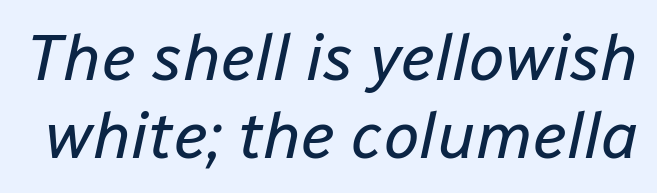
Q: Is the text bold? A: No.
Q: Is the text italic (slanted)? A: Yes, it leans right by about 12 degrees.
Q: Is the text underlined? A: No.
Q: Is the spacing between letters normal or unusually wide? A: Normal.
Q: Width (condensed, normal, or wide)? A: Normal.
Q: Stroke contrast? A: Low.
Q: x-height? A: Medium.
Q: Monospaced? A: No.
